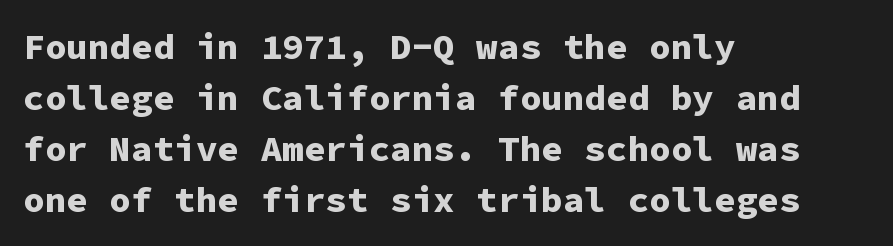
Looks like terminal output: every glyph gets an equal slot. No extra tracking has been applied to these lines. The typesetter chose a ragged-right arrangement here. If you measured baseline to baseline, you'd find a middling distance. Typesetter's note: full bold, strokes at maximum text heaviness.
